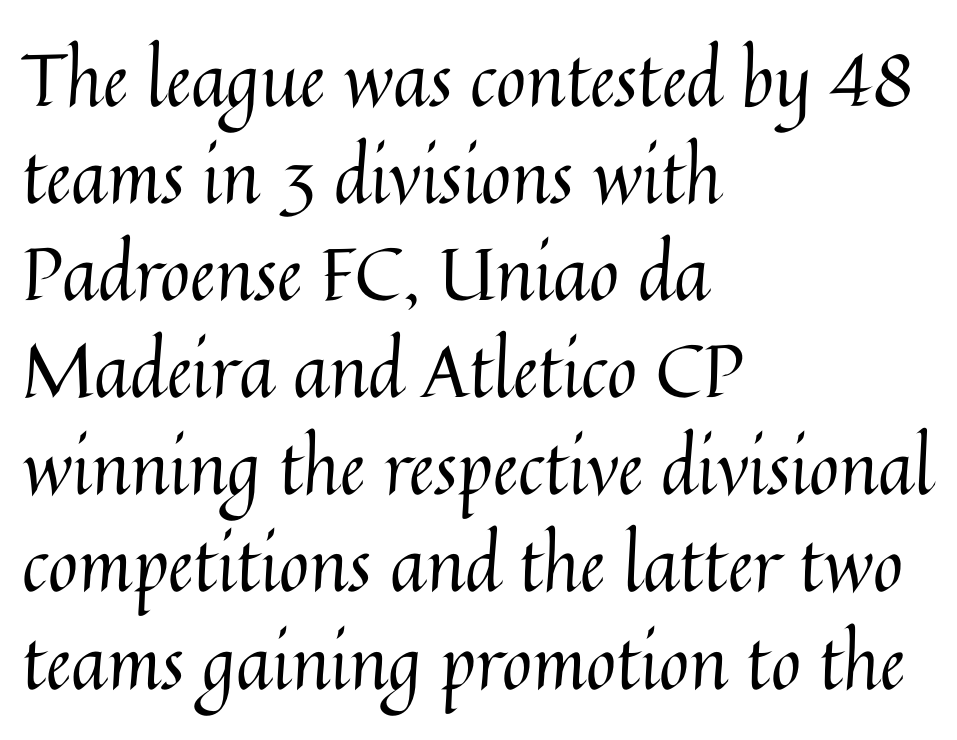
Caption: multi-line text, flush left, ragged right. Check the space under the baseline: it is left empty. The leading is moderate, giving the passage an even texture. A quiet, ordinary-to-light weight characterises the typeface. There is no visible air inserted between adjacent glyphs.
